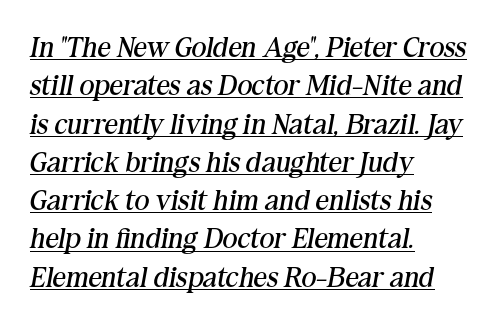
{"serif": "yes", "italic": "yes", "lean": "right", "slant_degrees": 10, "bold": "no", "weight": "regular", "width": "normal", "stroke_contrast": "medium", "x_height": "medium", "monospaced": "no", "underline": "yes", "align": "left", "line_spacing": "normal", "line_spacing_ratio": 1.32, "letter_spacing": "normal", "letter_spacing_em": 0.0, "glyph_px": 29}
